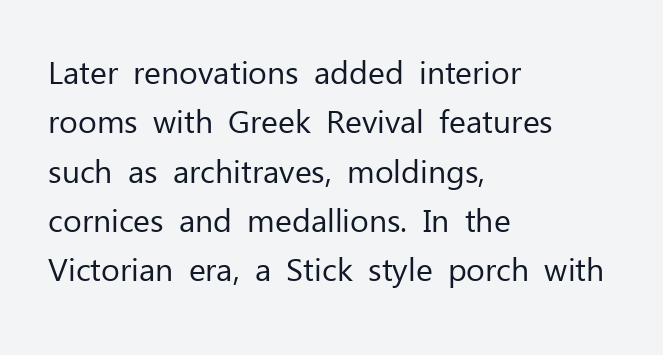
Q: Is the text bold? A: No.
Q: Is the text italic (slanted)? A: No, it is upright.
Q: Is the typeface a serif or a sans-serif typeface? A: Sans-serif.
Q: Is the text underlined? A: No.
Q: How is the paragraph aligned? A: Left-aligned.
Q: Is the spacing between letters normal or unusually wide? A: Normal.
Q: Is the spacing between lines tight, normal or loose? A: Normal.
Q: Width (condensed, normal, or wide)? A: Normal.
Q: Stroke contrast? A: Low.
Q: x-height? A: Medium.
Q: Monospaced? A: No.
